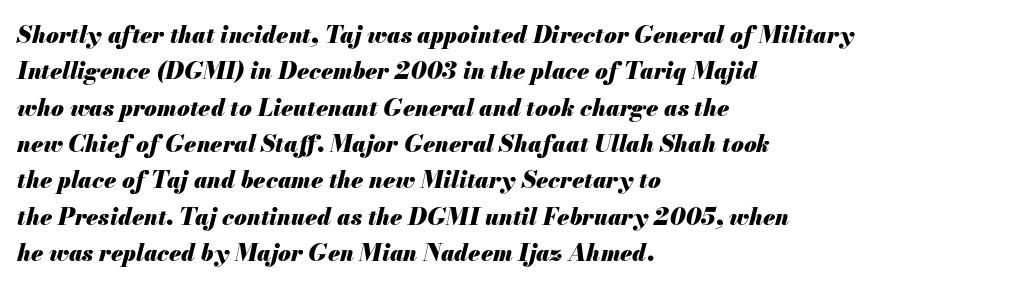
The zone under the glyphs is completely vacant. A classic flush-left, rag-right setting is used for this passage. Successive baselines arrive at the customary interval. It's the slanting kind of type. Is the letter spacing exaggerated? No — it looks like the ordinary default.
